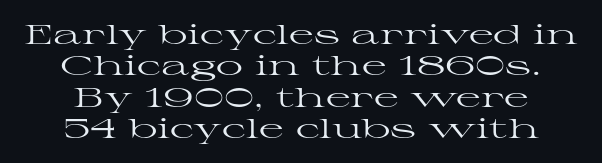
Q: Is the text bold? A: No.
Q: Is the text italic (slanted)? A: No, it is upright.
Q: Is the text underlined? A: No.
Q: How is the paragraph aligned? A: Centered.
Q: Is the spacing between letters normal or unusually wide? A: Normal.
